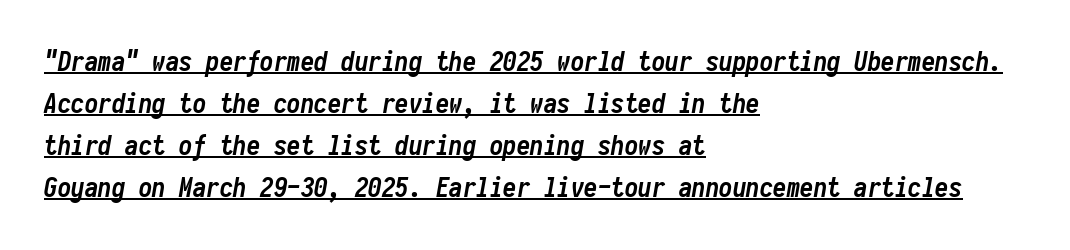
{"italic": "yes", "lean": "right", "slant_degrees": 10, "bold": "yes", "underline": "yes", "align": "left", "line_spacing": "normal", "line_spacing_ratio": 1.56, "letter_spacing": "normal", "letter_spacing_em": 0.0, "glyph_px": 27}
